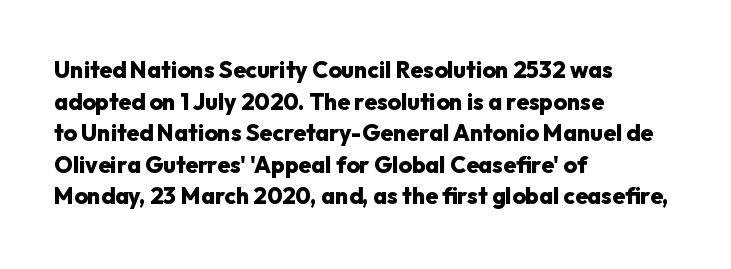
The image shows 23 px bold type, upright; set left-aligned, normal line spacing (1.37x), normal letter spacing, not underlined.
